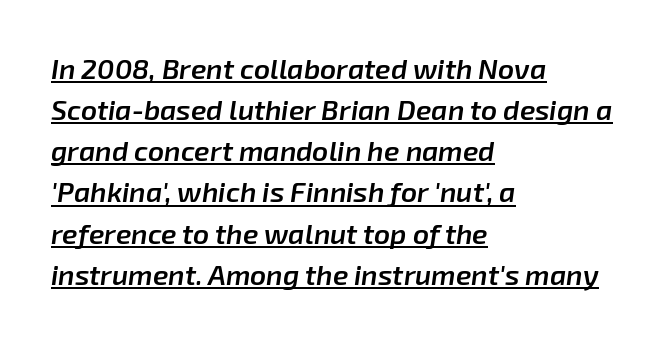
The image shows 28 px semibold type, italic (leaning right); set left-aligned, normal line spacing (1.47x), normal letter spacing, underlined; low stroke contrast and a medium x-height.
